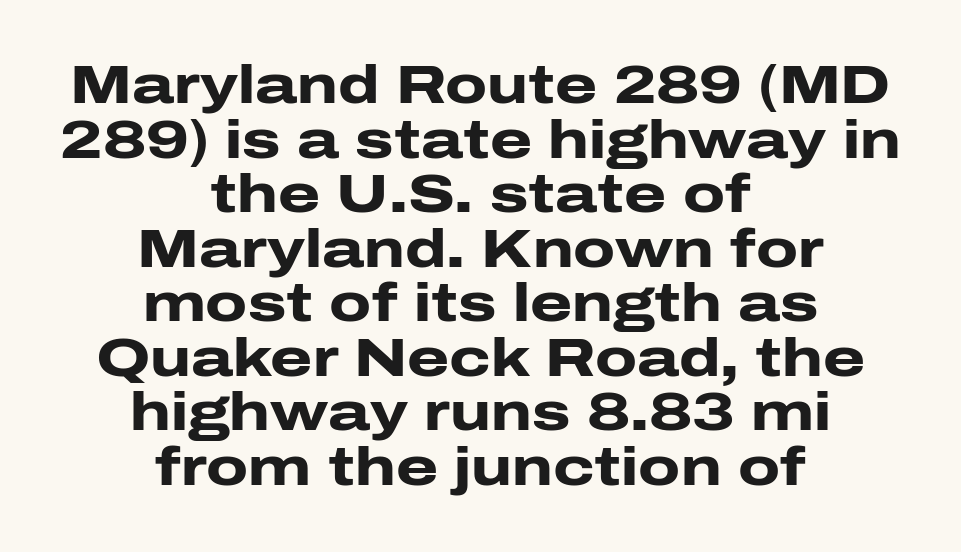
{"serif": "no", "italic": "no", "bold": "yes", "weight": "heavy", "width": "wide", "stroke_contrast": "low", "x_height": "medium", "monospaced": "no", "underline": "no", "align": "center", "line_spacing": "tight", "line_spacing_ratio": 1.01, "letter_spacing": "normal", "letter_spacing_em": 0.0, "glyph_px": 54}
